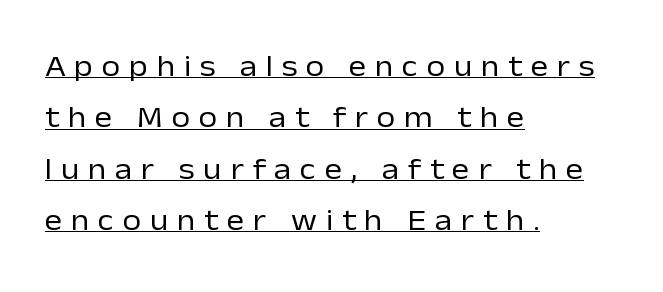
Q: Is the text bold? A: No.
Q: Is the text italic (slanted)? A: No, it is upright.
Q: Is the typeface a serif or a sans-serif typeface? A: Sans-serif.
Q: Is the text underlined? A: Yes.
Q: How is the paragraph aligned? A: Left-aligned.
Q: Is the spacing between letters normal or unusually wide? A: Unusually wide.
Q: Width (condensed, normal, or wide)? A: Normal.
Q: Stroke contrast? A: Low.
Q: x-height? A: Medium.
Q: Monospaced? A: No.
